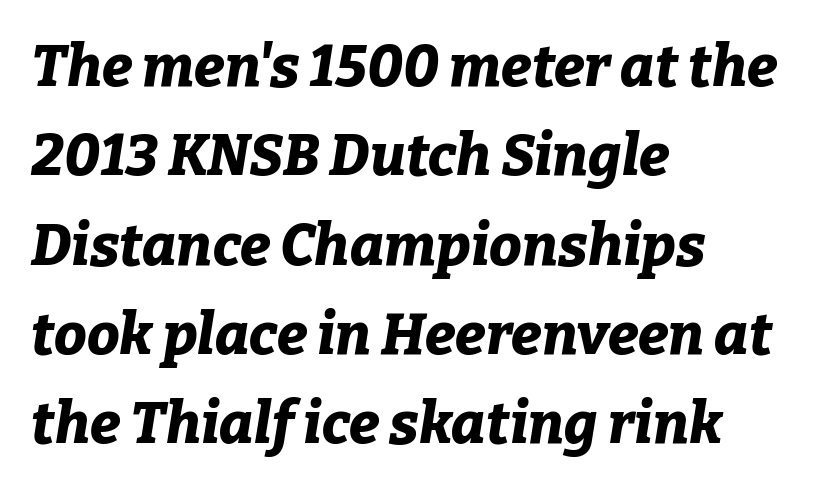
The image shows 58 px bold type, italic (leaning right); set left-aligned, normal line spacing (1.54x), normal letter spacing, not underlined; low stroke contrast and a medium x-height.
